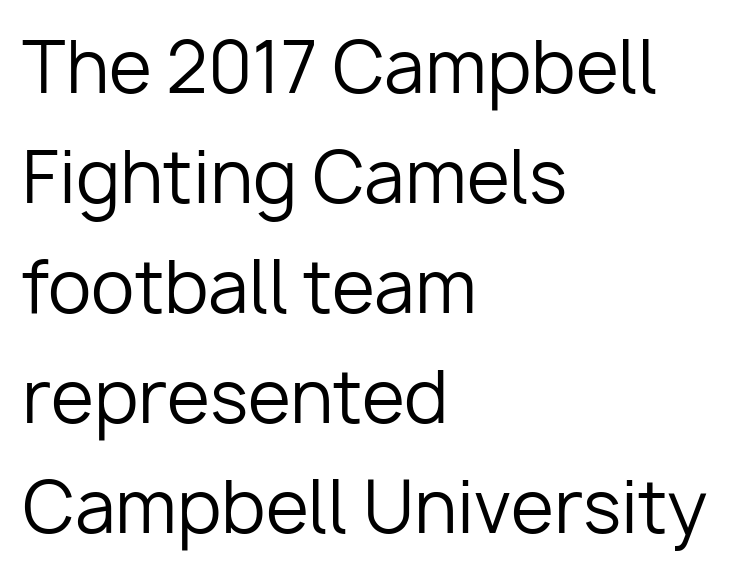
The image shows 70 px regular-weight sans-serif type, upright; set left-aligned, normal line spacing (1.57x), normal letter spacing, not underlined; low stroke contrast and a medium x-height.
